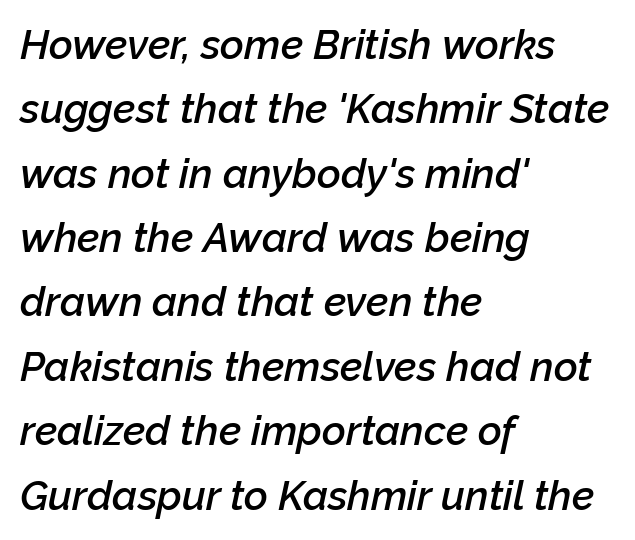
The image shows 41 px semibold type, italic (leaning right); set left-aligned, normal line spacing (1.57x), normal letter spacing, not underlined; low stroke contrast and a medium x-height.
